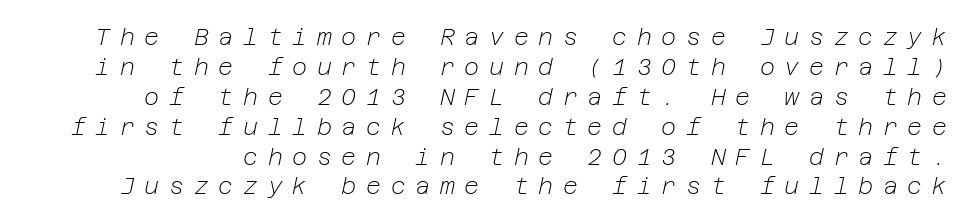
Q: Is the text bold? A: No.
Q: Is the text italic (slanted)? A: Yes, it leans right by about 12 degrees.
Q: Is the text underlined? A: No.
Q: Is the spacing between letters normal or unusually wide? A: Unusually wide.
Q: Is the spacing between lines tight, normal or loose? A: Normal.
